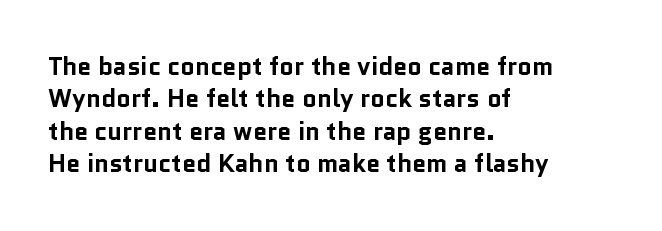
Q: Is the text bold? A: Yes.
Q: Is the text italic (slanted)? A: No, it is upright.
Q: Is the text underlined? A: No.
Q: How is the paragraph aligned? A: Left-aligned.
Q: Is the spacing between letters normal or unusually wide? A: Normal.
Q: Is the spacing between lines tight, normal or loose? A: Normal.
